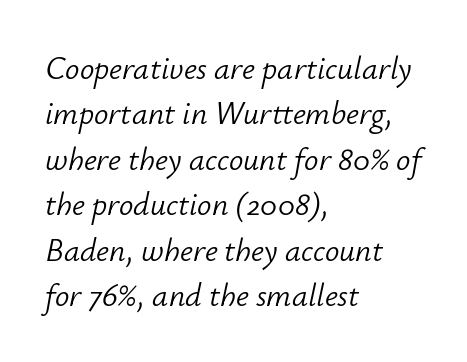
Stem width sits at or under what a default text font uses. This sample keeps an unexceptional amount of space between lines. The letterforms sit shoulder to shoulder at normal distance. The gap between lines stays unmarked.
